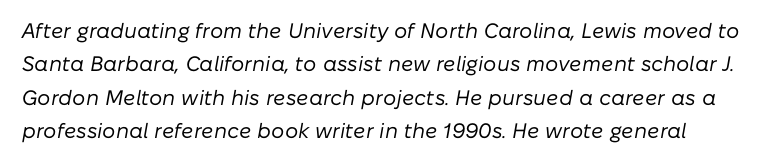
{"italic": "yes", "lean": "right", "slant_degrees": 10, "bold": "no", "underline": "no", "line_spacing": "normal", "line_spacing_ratio": 1.59, "letter_spacing": "normal", "letter_spacing_em": 0.0, "glyph_px": 21}
